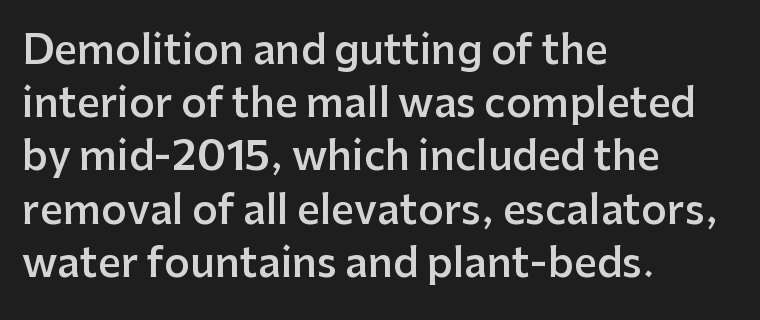
Q: Is the text bold? A: Semi-bold.
Q: Is the text italic (slanted)? A: No, it is upright.
Q: Is the typeface a serif or a sans-serif typeface? A: Sans-serif.
Q: Is the text underlined? A: No.
Q: How is the paragraph aligned? A: Left-aligned.
Q: Is the spacing between letters normal or unusually wide? A: Normal.
Q: Is the spacing between lines tight, normal or loose? A: Normal.
Q: Width (condensed, normal, or wide)? A: Normal.
Q: Stroke contrast? A: Low.
Q: x-height? A: Medium.
Q: Monospaced? A: No.
